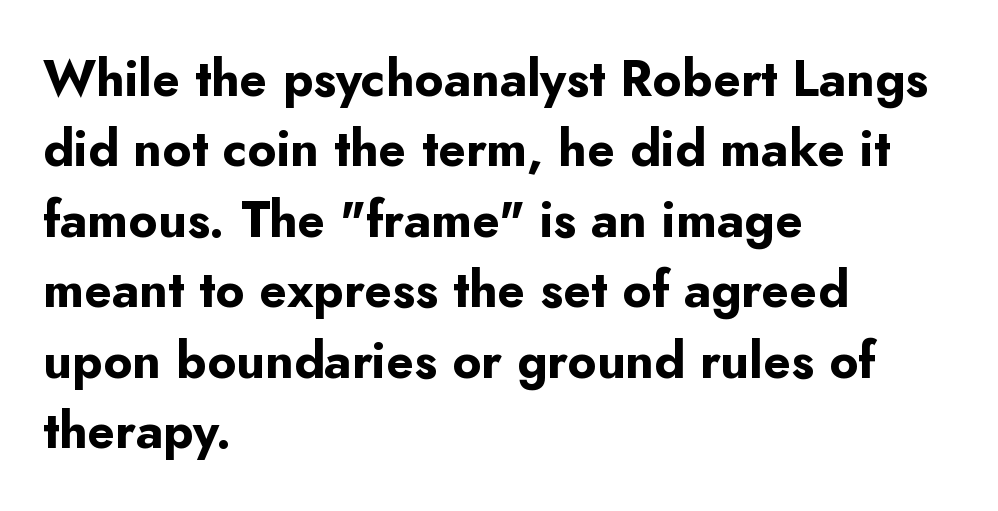
{"serif": "no", "italic": "no", "bold": "yes", "weight": "bold", "width": "normal", "stroke_contrast": "low", "x_height": "small", "monospaced": "no", "underline": "no", "align": "left", "line_spacing": "normal", "line_spacing_ratio": 1.41, "letter_spacing": "normal", "letter_spacing_em": 0.0, "glyph_px": 50}
